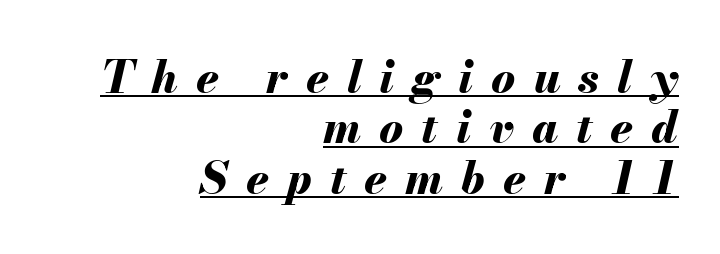
{"italic": "yes", "lean": "right", "slant_degrees": 13, "bold": "yes", "weight": "bold", "width": "normal", "stroke_contrast": "medium", "x_height": "small", "monospaced": "no", "underline": "yes", "align": "right", "line_spacing": "tight", "line_spacing_ratio": 1.12, "letter_spacing": "wide", "letter_spacing_em": 0.4, "glyph_px": 45}
